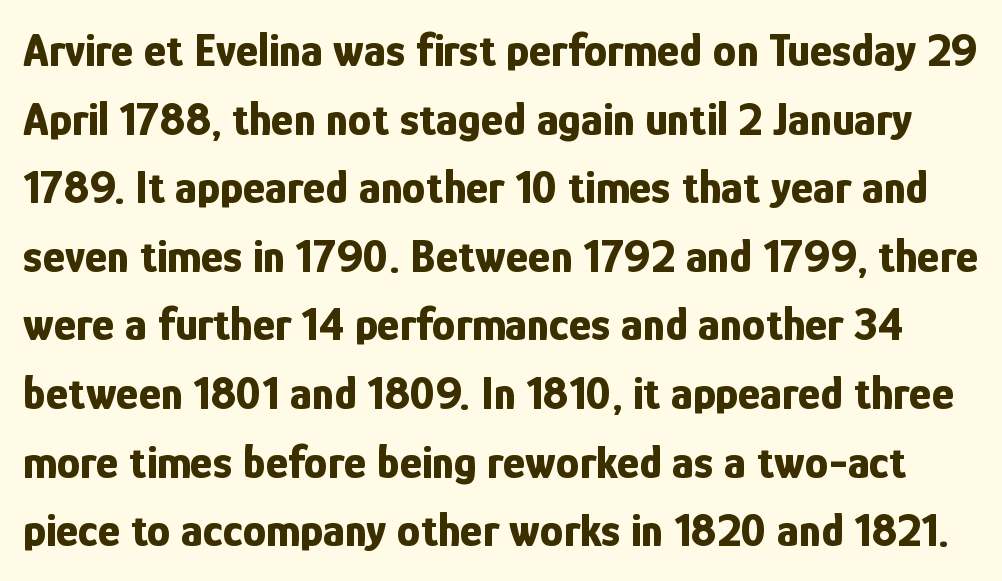
Q: Is the text bold? A: Yes.
Q: Is the text italic (slanted)? A: No, it is upright.
Q: Is the typeface a serif or a sans-serif typeface? A: Sans-serif.
Q: Is the text underlined? A: No.
Q: Is the spacing between letters normal or unusually wide? A: Normal.
Q: Is the spacing between lines tight, normal or loose? A: Normal.
Q: Width (condensed, normal, or wide)? A: Condensed.
Q: Stroke contrast? A: Low.
Q: x-height? A: Medium.
Q: Monospaced? A: No.
